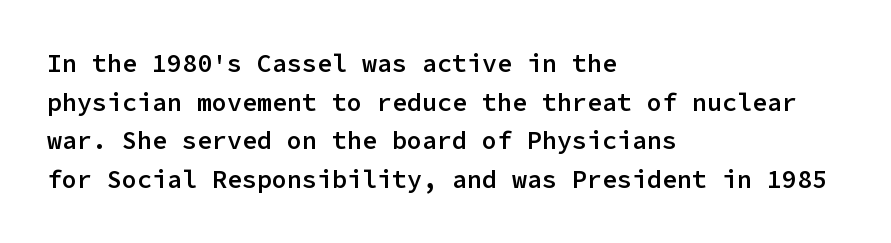
Quick note: underline off. The passage is arranged the way most books set body copy — flush left. Quick note: interline space is typical. Posture: vertical. The letters sit at their default tracking, neither squeezed nor spread.
